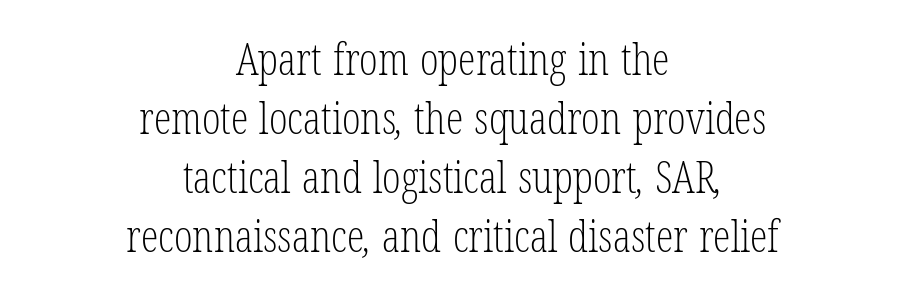
Q: Is the text bold? A: No.
Q: Is the typeface a serif or a sans-serif typeface? A: Serif.
Q: Is the text underlined? A: No.
Q: How is the paragraph aligned? A: Centered.
Q: Is the spacing between letters normal or unusually wide? A: Normal.
Q: Is the spacing between lines tight, normal or loose? A: Normal.
Q: Width (condensed, normal, or wide)? A: Condensed.
Q: Stroke contrast? A: Low.
Q: x-height? A: Medium.
Q: Monospaced? A: No.
